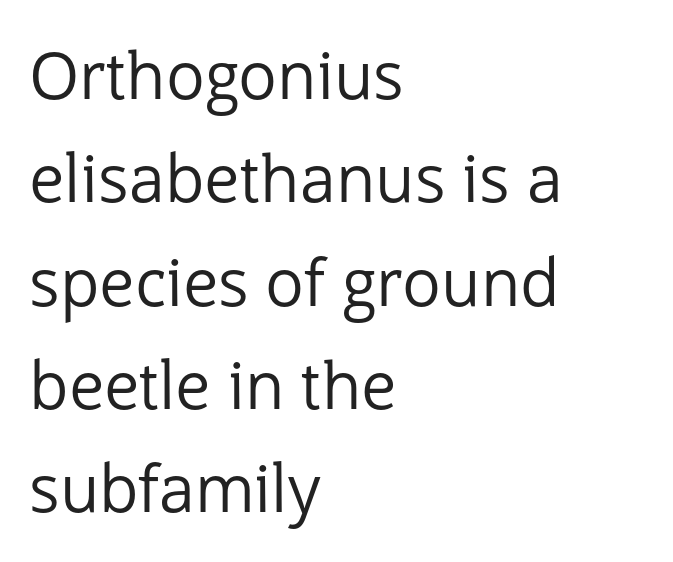
The image shows 65 px regular-weight sans-serif type, upright; set left-aligned, normal line spacing (1.59x), normal letter spacing, not underlined; low stroke contrast and a medium x-height.
